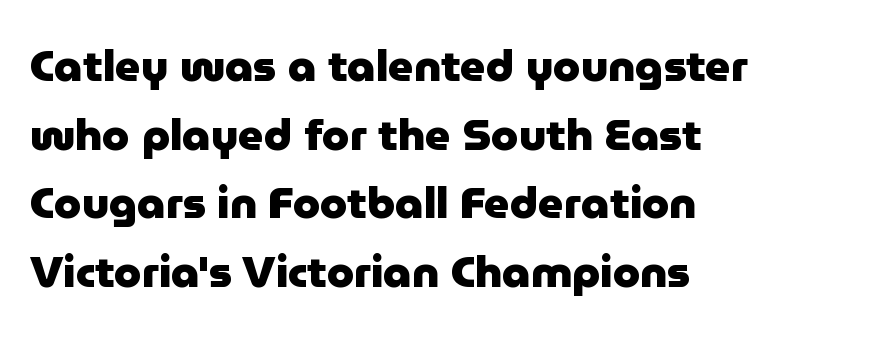
{"serif": "no", "italic": "no", "bold": "yes", "weight": "heavy", "width": "normal", "stroke_contrast": "low", "x_height": "medium", "monospaced": "no", "underline": "no", "align": "left", "line_spacing": "normal", "line_spacing_ratio": 1.56, "letter_spacing": "normal", "letter_spacing_em": 0.0, "glyph_px": 44}
